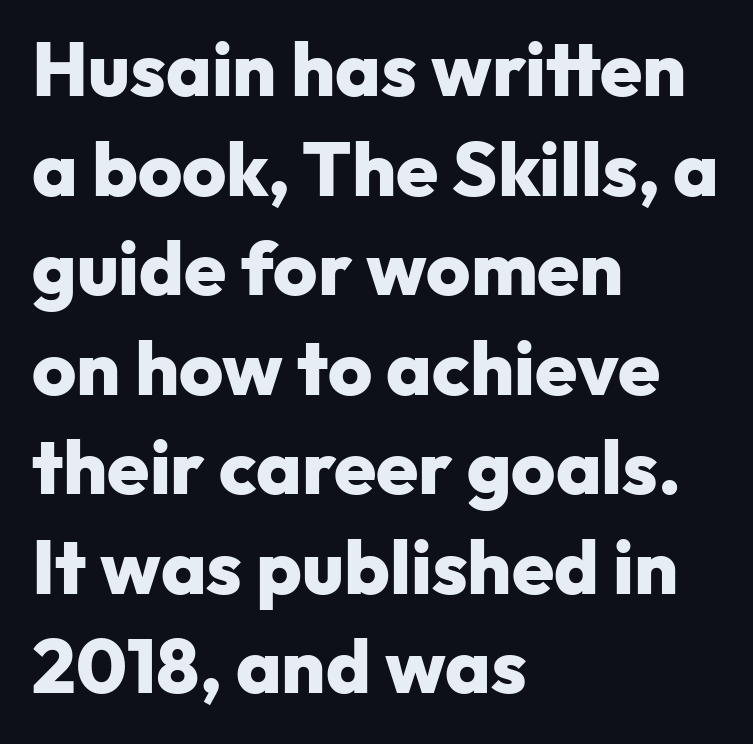
These lines are rendered in a variable-pitch font. Honestly, the row spacing looks completely unremarkable. The type family on display is of the sans-serif kind. The strokes are fattened all the way to bold. These lines stack with their left ends in a neat column. Inter-character spacing is left at the font's built-in metrics.
